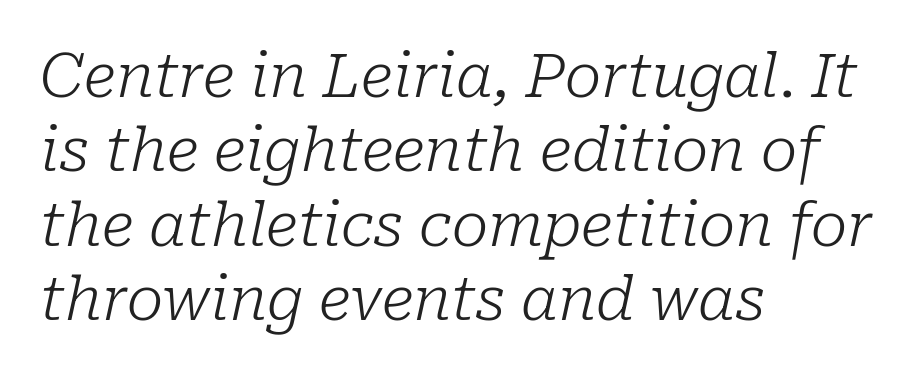
Note the varied advance widths — an 'i' is clearly narrower than an 'm'. The typesetter chose a ragged-right arrangement here. You could call the tracking neutral — neither tight nor loose. The foot of each line stays bare and open. The weight tops out at a normal text grade. Serif or sans? Serif — the stroke terminals have little feet.
